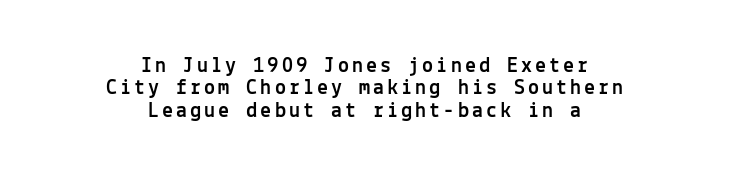
Q: Is the text italic (slanted)? A: No, it is upright.
Q: Is the text underlined? A: No.
Q: How is the paragraph aligned? A: Centered.
Q: Is the spacing between lines tight, normal or loose? A: Tight.
